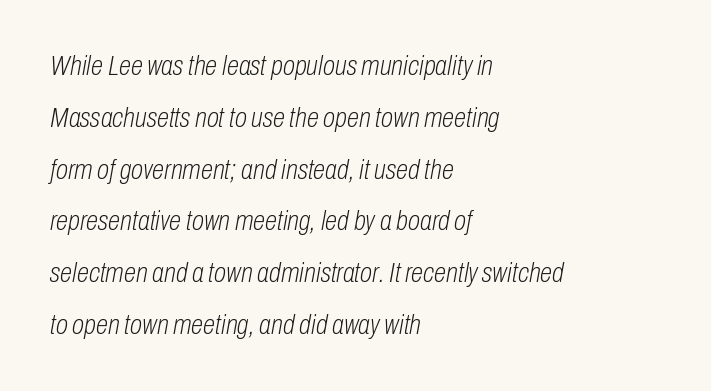
Q: Is the text bold? A: No.
Q: Is the text italic (slanted)? A: Yes, it leans right by about 10 degrees.
Q: Is the text underlined? A: No.
Q: How is the paragraph aligned? A: Left-aligned.
Q: Is the spacing between letters normal or unusually wide? A: Normal.
Q: Width (condensed, normal, or wide)? A: Condensed.
Q: Stroke contrast? A: Low.
Q: x-height? A: Medium.
Q: Monospaced? A: No.
